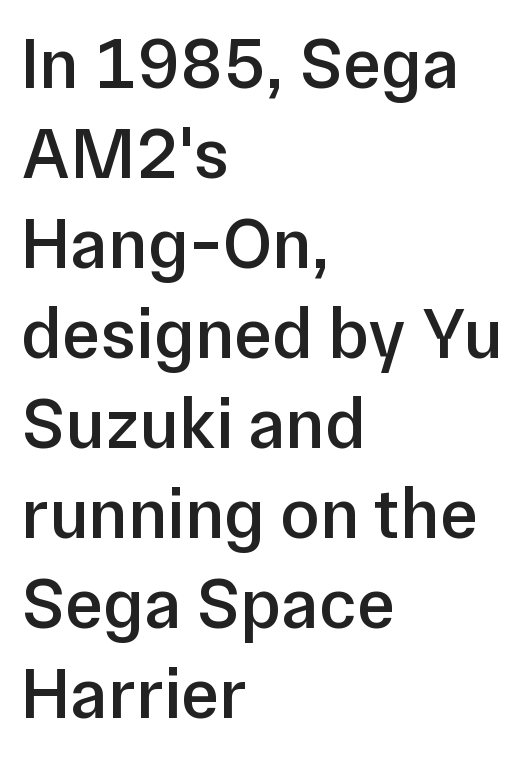
Q: Is the text bold? A: Semi-bold.
Q: Is the text italic (slanted)? A: No, it is upright.
Q: Is the typeface a serif or a sans-serif typeface? A: Sans-serif.
Q: Is the text underlined? A: No.
Q: How is the paragraph aligned? A: Left-aligned.
Q: Is the spacing between letters normal or unusually wide? A: Normal.
Q: Is the spacing between lines tight, normal or loose? A: Normal.
Q: Width (condensed, normal, or wide)? A: Normal.
Q: Stroke contrast? A: Low.
Q: x-height? A: Medium.
Q: Monospaced? A: No.
